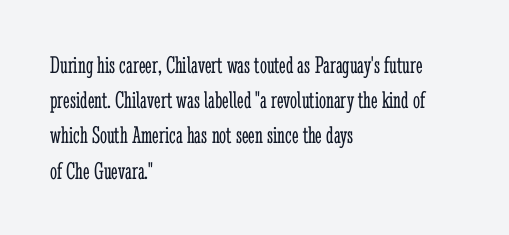
The image shows 25 px text type, upright; set left-aligned, normal line spacing (1.41x), normal letter spacing, not underlined.
